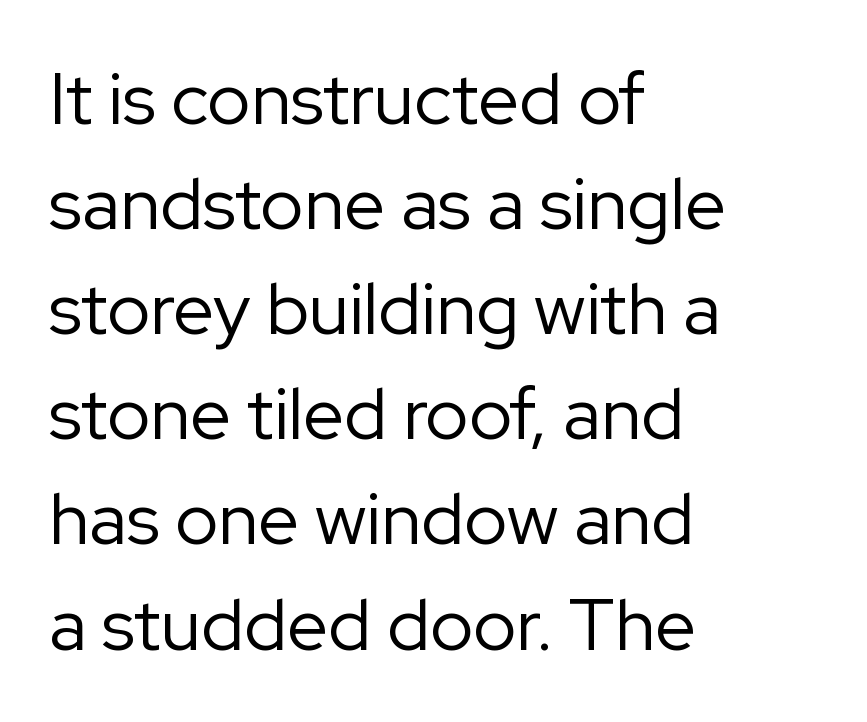
Q: Is the text bold? A: No.
Q: Is the text italic (slanted)? A: No, it is upright.
Q: Is the typeface a serif or a sans-serif typeface? A: Sans-serif.
Q: Is the text underlined? A: No.
Q: How is the paragraph aligned? A: Left-aligned.
Q: Is the spacing between letters normal or unusually wide? A: Normal.
Q: Is the spacing between lines tight, normal or loose? A: Normal.
Q: Width (condensed, normal, or wide)? A: Normal.
Q: Stroke contrast? A: Low.
Q: x-height? A: Medium.
Q: Monospaced? A: No.
